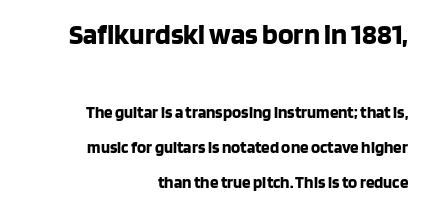
Weight check: bold — yes, fully. The passage is arranged like a letterhead date or caption credit — flush right. The more generous point size was reserved for the upper chunk. A typesetter would call this zero additional tracking.
